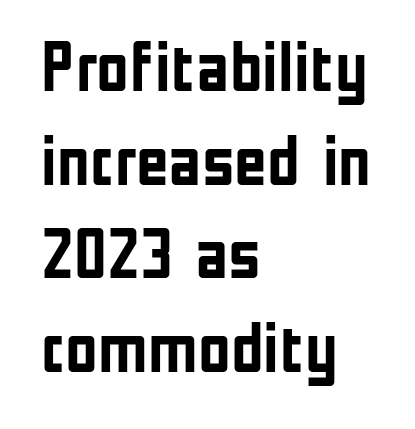
Q: Is the text bold? A: Yes.
Q: Is the text italic (slanted)? A: No, it is upright.
Q: Is the typeface a serif or a sans-serif typeface? A: Sans-serif.
Q: Is the text underlined? A: No.
Q: How is the paragraph aligned? A: Left-aligned.
Q: Is the spacing between letters normal or unusually wide? A: Normal.
Q: Is the spacing between lines tight, normal or loose? A: Normal.
Q: Width (condensed, normal, or wide)? A: Condensed.
Q: Stroke contrast? A: Low.
Q: x-height? A: Medium.
Q: Monospaced? A: No.
